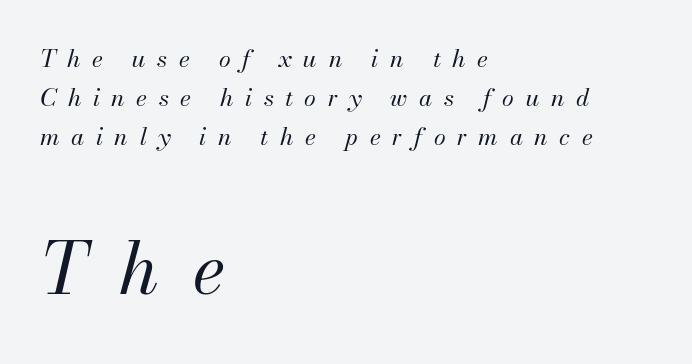
Q: Is the text bold? A: No.
Q: Is the text italic (slanted)? A: Yes, it leans right by about 13 degrees.
Q: Is the text underlined? A: No.
Q: How is the paragraph aligned? A: Left-aligned.
Q: Is the spacing between letters normal or unusually wide? A: Unusually wide.
Q: Is the spacing between lines tight, normal or loose? A: Normal.
Q: Which block of text is set in a larger size, the first (top) or the second (bottom)? A: The second (bottom) one.
Q: Width (condensed, normal, or wide)? A: Normal.
Q: Stroke contrast? A: Medium.
Q: x-height? A: Small.
Q: Monospaced? A: No.
